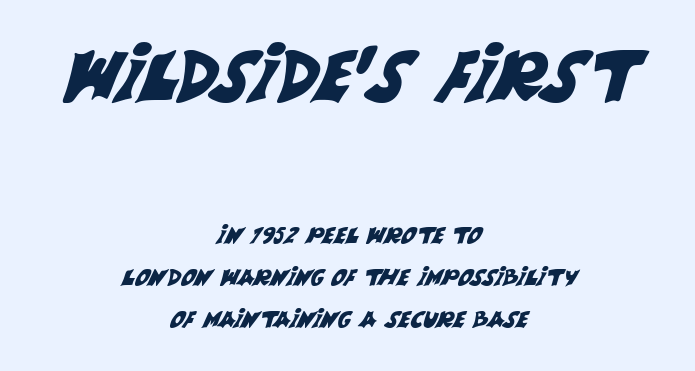
In CSS terms this would be text-align: center. Stroke terminals: plain, sans-serif. Is the letter spacing exaggerated? No — it looks like the ordinary default. Visually, the top section dominates because its glyphs are scaled up. The passage shown is typed in a proportional face where columns would drift. The passage shown is not underscored anywhere.
